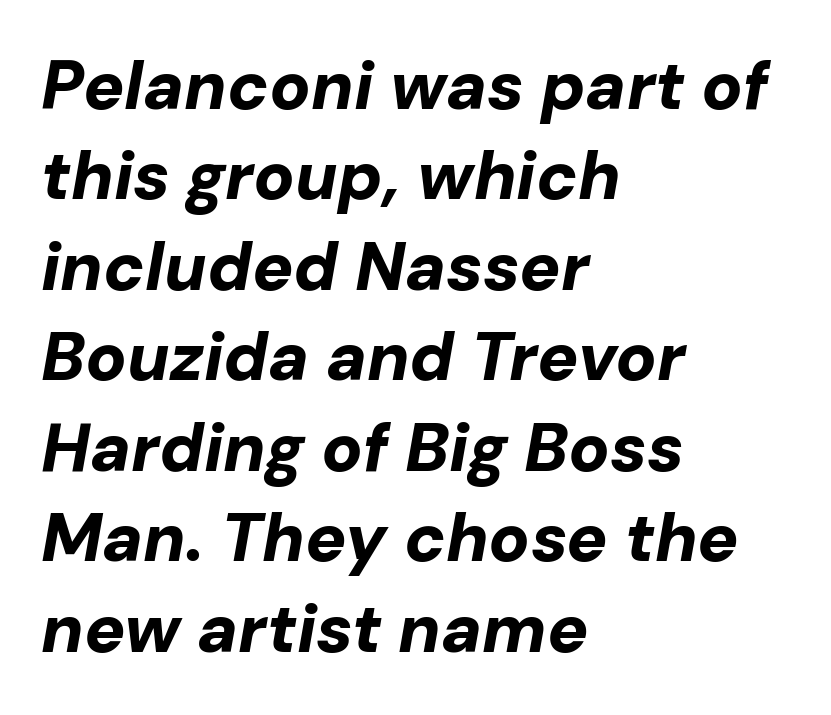
Q: Is the text bold? A: Yes.
Q: Is the text italic (slanted)? A: Yes, it leans right by about 10 degrees.
Q: Is the text underlined? A: No.
Q: How is the paragraph aligned? A: Left-aligned.
Q: Is the spacing between letters normal or unusually wide? A: Normal.
Q: Is the spacing between lines tight, normal or loose? A: Normal.
Q: Width (condensed, normal, or wide)? A: Normal.
Q: Stroke contrast? A: Low.
Q: x-height? A: Medium.
Q: Monospaced? A: No.
